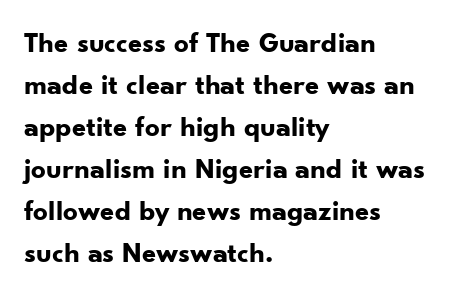
What weight is shown? A full bold with thick strokes. This sample uses plain, unmodified letter spacing. Only glyphs here, with clear space below each row. A typesetter would label this face a sans. The lettering holds an erect, upright posture throughout.
